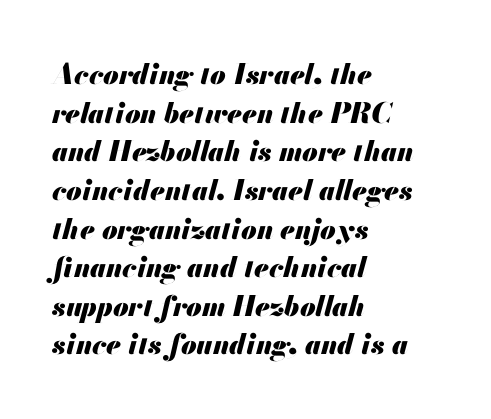
The image shows 28 px heavy type, italic (leaning right); set left-aligned, normal line spacing (1.38x), normal letter spacing, not underlined; medium stroke contrast and a small x-height.
